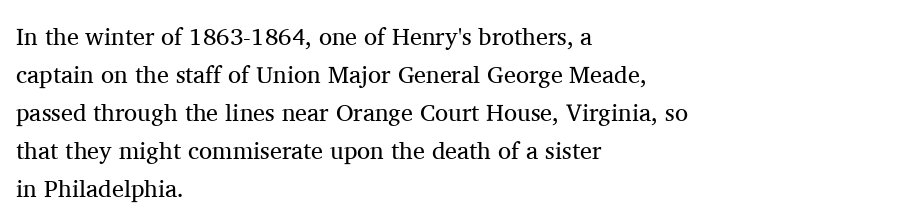
The image shows 24 px text type, upright; set left-aligned, normal line spacing (1.58x), normal letter spacing, not underlined.
